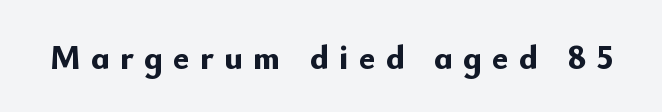
Q: Is the text bold? A: Yes.
Q: Is the text italic (slanted)? A: No, it is upright.
Q: Is the typeface a serif or a sans-serif typeface? A: Sans-serif.
Q: Is the text underlined? A: No.
Q: Is the spacing between letters normal or unusually wide? A: Unusually wide.
Q: Width (condensed, normal, or wide)? A: Normal.
Q: Stroke contrast? A: Low.
Q: x-height? A: Small.
Q: Monospaced? A: No.
